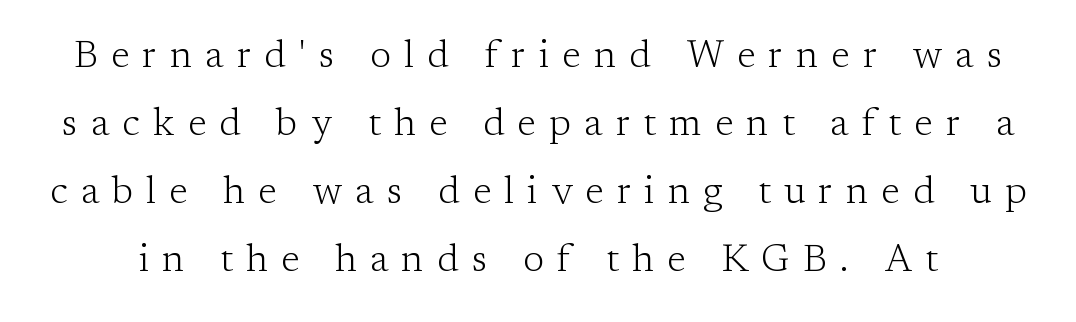
The image shows 38 px light serif type, upright; set line spacing 1.79x, unusually wide letter spacing (+0.35 em), not underlined; low stroke contrast and a medium x-height.
